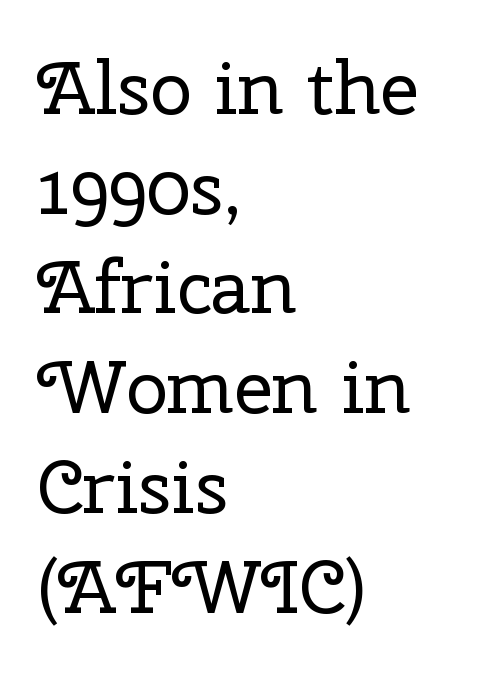
{"serif": "yes", "italic": "no", "bold": "no", "weight": "regular", "width": "normal", "stroke_contrast": "low", "x_height": "medium", "monospaced": "no", "underline": "no", "align": "left", "line_spacing": "normal", "line_spacing_ratio": 1.33, "letter_spacing": "normal", "letter_spacing_em": 0.0, "glyph_px": 75}
